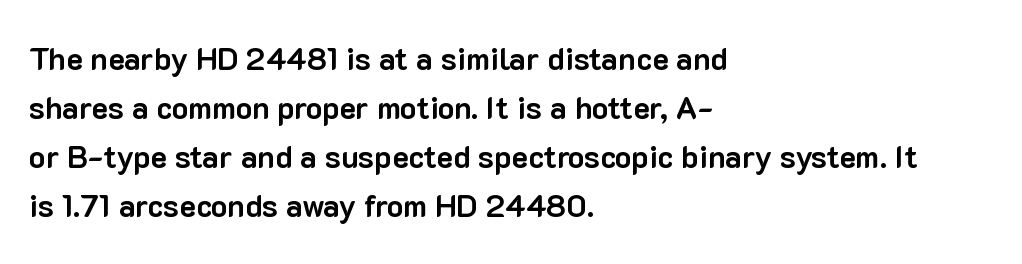
The image shows 31 px bold sans-serif type, upright; set left-aligned, normal line spacing (1.58x), normal letter spacing, not underlined; low stroke contrast and a medium x-height.
